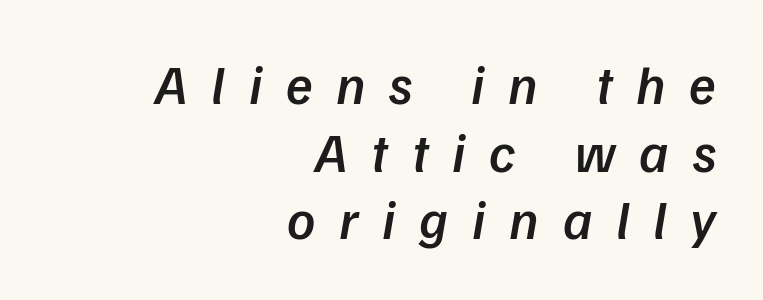
Q: Is the text bold? A: Semi-bold.
Q: Is the typeface a serif or a sans-serif typeface? A: Sans-serif.
Q: Is the text underlined? A: No.
Q: How is the paragraph aligned? A: Right-aligned.
Q: Is the spacing between letters normal or unusually wide? A: Unusually wide.
Q: Width (condensed, normal, or wide)? A: Normal.
Q: Stroke contrast? A: Low.
Q: x-height? A: Medium.
Q: Monospaced? A: No.
